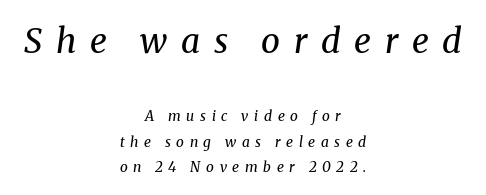
Q: Is the text bold? A: No.
Q: Is the text italic (slanted)? A: Yes, it leans right by about 8 degrees.
Q: Is the typeface a serif or a sans-serif typeface? A: Serif.
Q: Is the text underlined? A: No.
Q: How is the paragraph aligned? A: Centered.
Q: Is the spacing between letters normal or unusually wide? A: Unusually wide.
Q: Which block of text is set in a larger size, the first (top) or the second (bottom)? A: The first (top) one.
Q: Width (condensed, normal, or wide)? A: Normal.
Q: Stroke contrast? A: Medium.
Q: x-height? A: Medium.
Q: Monospaced? A: No.
